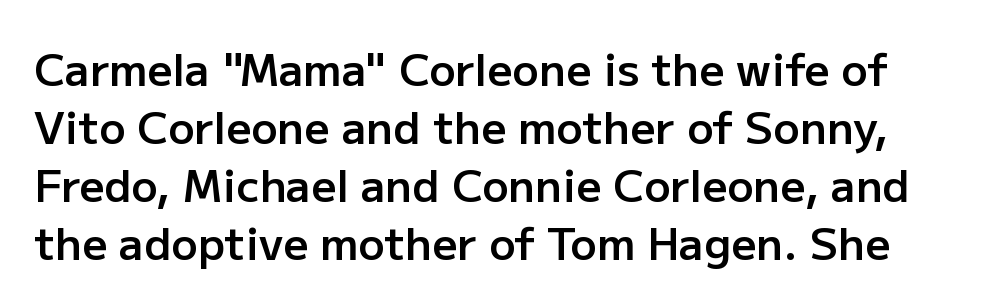
The image shows 44 px semibold sans-serif type, upright; set normal line spacing (1.32x), normal letter spacing, not underlined; low stroke contrast and a medium x-height.
